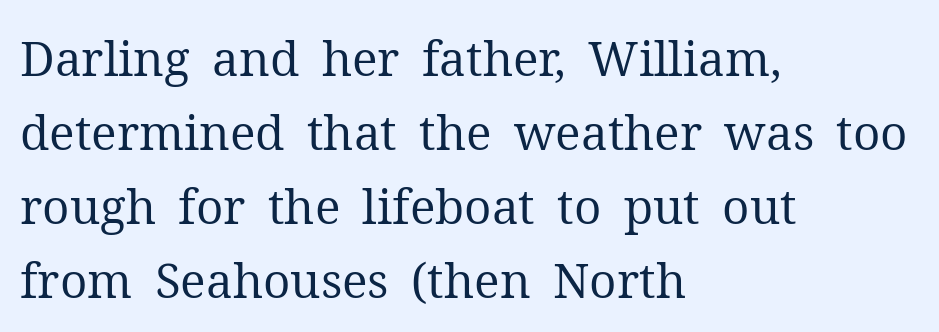
{"serif": "yes", "italic": "no", "bold": "no", "weight": "regular", "width": "normal", "stroke_contrast": "medium", "x_height": "medium", "monospaced": "no", "underline": "no", "align": "left", "line_spacing": "normal", "line_spacing_ratio": 1.54, "letter_spacing": "normal", "letter_spacing_em": 0.0, "glyph_px": 48}
